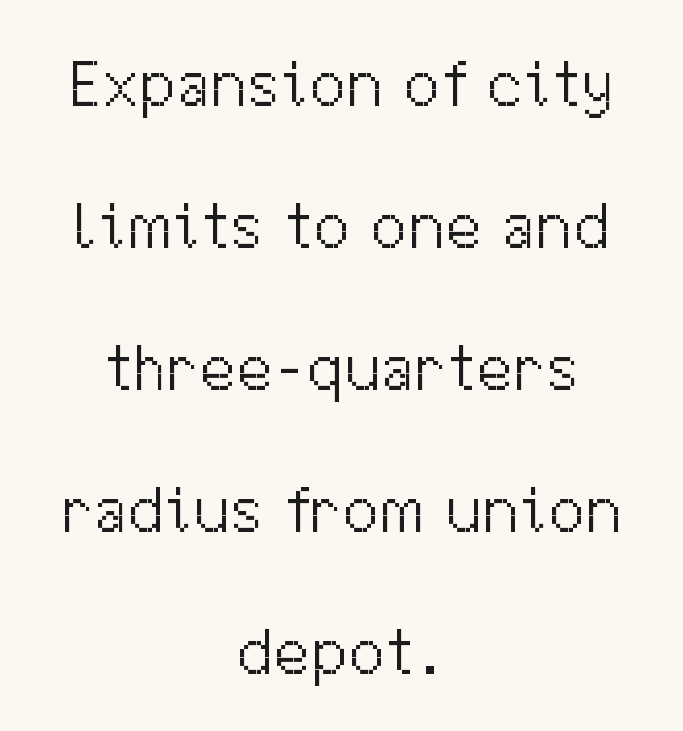
{"serif": "no", "italic": "no", "bold": "no", "weight": "light", "width": "normal", "stroke_contrast": "medium", "x_height": "medium", "monospaced": "no", "underline": "no", "align": "center", "line_spacing": "loose", "line_spacing_ratio": 2.15, "letter_spacing": "normal", "letter_spacing_em": 0.0, "glyph_px": 66}
